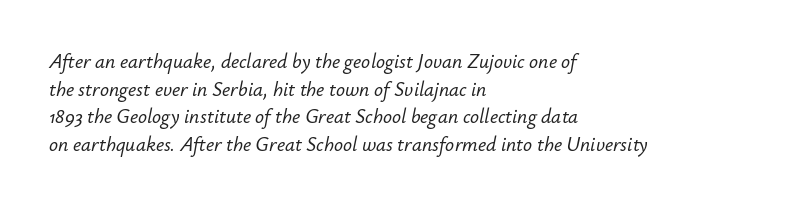
{"italic": "yes", "lean": "right", "slant_degrees": 12, "underline": "no", "align": "left", "line_spacing": "normal", "line_spacing_ratio": 1.38, "letter_spacing": "normal", "letter_spacing_em": 0.0, "glyph_px": 20}
